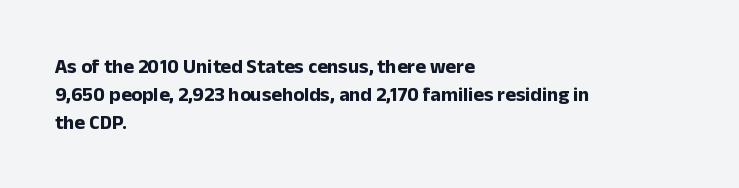
{"italic": "no", "bold": "yes", "underline": "no", "align": "left", "line_spacing": "normal", "line_spacing_ratio": 1.4, "letter_spacing": "normal", "letter_spacing_em": 0.0, "glyph_px": 20}
